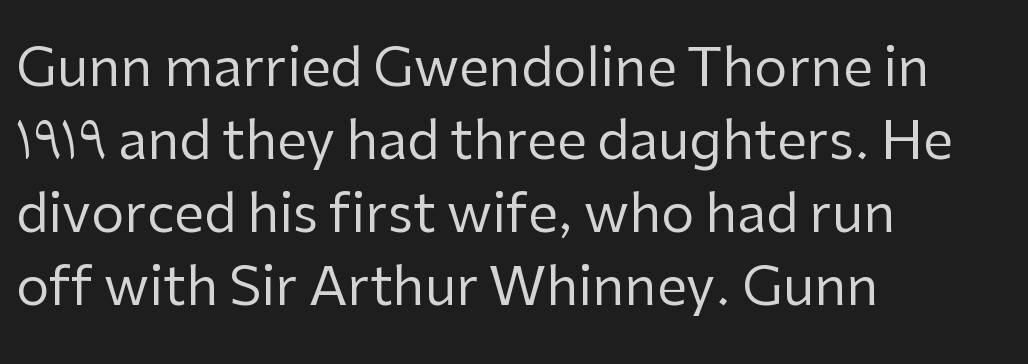
Nothing sits at the stroke ends, so this counts as sans-serif. This is the regular roman posture of the typeface. The horizontal fit of the characters is conventional and even. Weight: not bold — regular or lighter. Varying glyph widths throughout — classic text-font behaviour.
